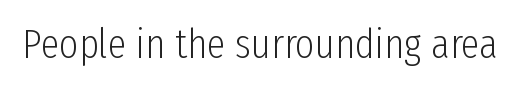
Vertical stems look standard width or narrower in stroke. Nope, no serifs anywhere on these letters. Default kerning and tracking; the words read as compact shapes. A typesetter would mark this as roman, not italic. The space directly below the letters is spotless.
